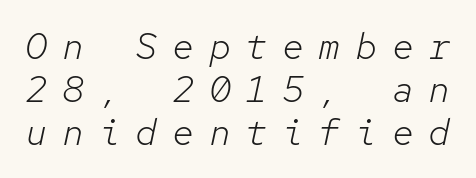
No extra ink here — the face is not bold. A typesetter would call this monospace, since all characters share one set width. Descenders hang freely into open space. A typesetter would call this heavily tracked-out type. The typography opts for an oblique posture over an upright one.
